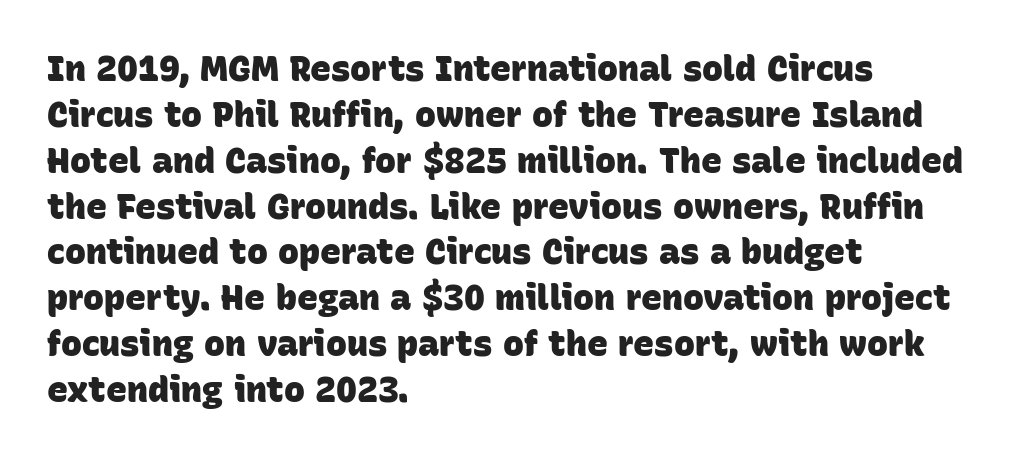
The ragged edge is on the right, which tells us the setting is flush left. Words float on clear page, feet unadorned. The space between consecutive lines is moderate. The glyphs in this specimen are sans serif.
